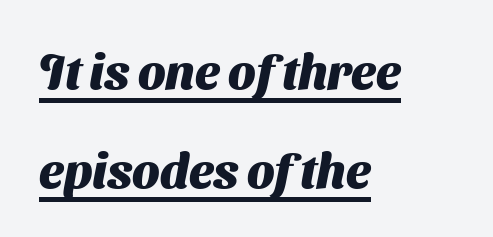
The image shows 49 px heavy sans-serif type; set left-aligned, loose line spacing (2.03x), normal letter spacing, underlined; medium stroke contrast and a medium x-height.
